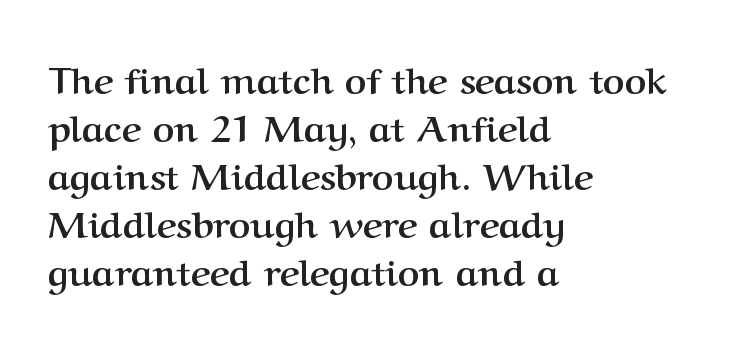
{"serif": "yes", "italic": "no", "bold": "yes", "weight": "semibold", "width": "normal", "stroke_contrast": "medium", "x_height": "medium", "monospaced": "no", "underline": "no", "align": "left", "line_spacing": "normal", "line_spacing_ratio": 1.3, "letter_spacing": "normal", "letter_spacing_em": 0.0, "glyph_px": 37}
